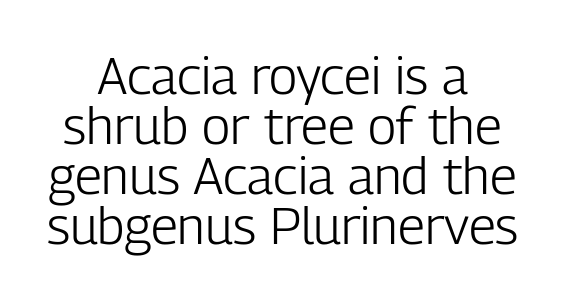
Q: Is the text bold? A: No.
Q: Is the text italic (slanted)? A: No, it is upright.
Q: Is the typeface a serif or a sans-serif typeface? A: Sans-serif.
Q: Is the text underlined? A: No.
Q: How is the paragraph aligned? A: Centered.
Q: Is the spacing between letters normal or unusually wide? A: Normal.
Q: Is the spacing between lines tight, normal or loose? A: Tight.
Q: Width (condensed, normal, or wide)? A: Condensed.
Q: Stroke contrast? A: Low.
Q: x-height? A: Medium.
Q: Monospaced? A: No.
